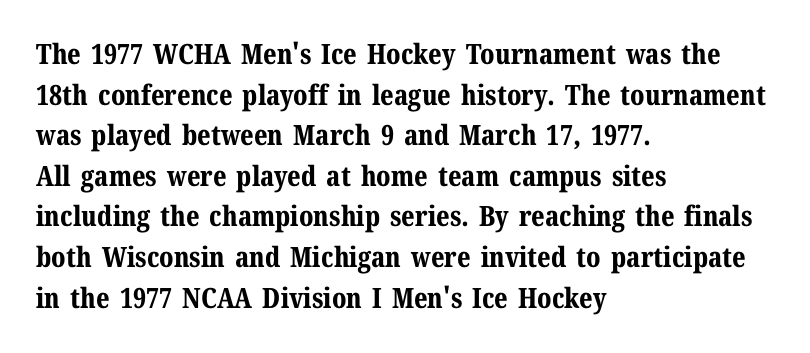
{"serif": "yes", "italic": "no", "bold": "yes", "weight": "bold", "width": "normal", "stroke_contrast": "medium", "x_height": "medium", "monospaced": "no", "underline": "no", "align": "left", "line_spacing": "normal", "line_spacing_ratio": 1.45, "letter_spacing": "normal", "letter_spacing_em": 0.0, "glyph_px": 28}
